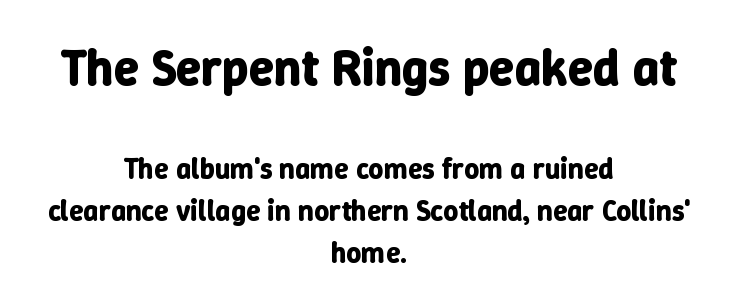
Do the characters align in a grid? No, the font is proportional. In terms of weight, the rendering is a true, heavy bold. This sample uses an upright cut, with every glyph sitting square on the baseline. The block sitting higher on the canvas is the one with enlarged characters. The lines are quadded center. The specimen omits any rule beneath the text block's lines.
